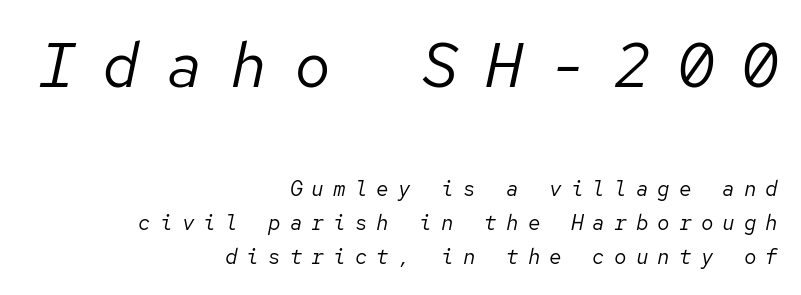
The image shows 62 px regular-weight type, italic (leaning right), monospaced; set right-aligned, normal line spacing (1.63x), unusually wide letter spacing (+0.43 em), not underlined; the first (top) block is 2.95x larger; low stroke contrast and a medium x-height.
